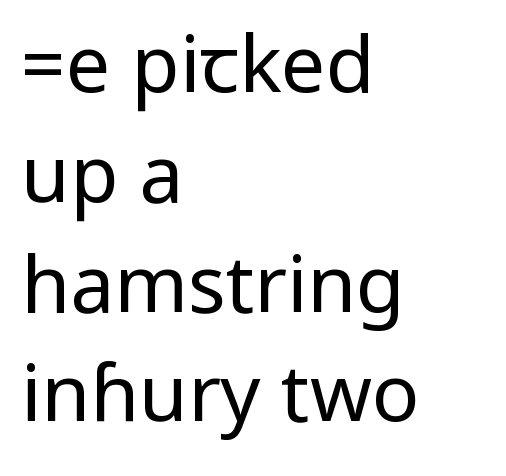
Q: Is the text bold? A: No.
Q: Is the text italic (slanted)? A: No, it is upright.
Q: Is the typeface a serif or a sans-serif typeface? A: Sans-serif.
Q: Is the text underlined? A: No.
Q: How is the paragraph aligned? A: Left-aligned.
Q: Is the spacing between letters normal or unusually wide? A: Normal.
Q: Is the spacing between lines tight, normal or loose? A: Normal.
Q: Width (condensed, normal, or wide)? A: Condensed.
Q: Stroke contrast? A: Low.
